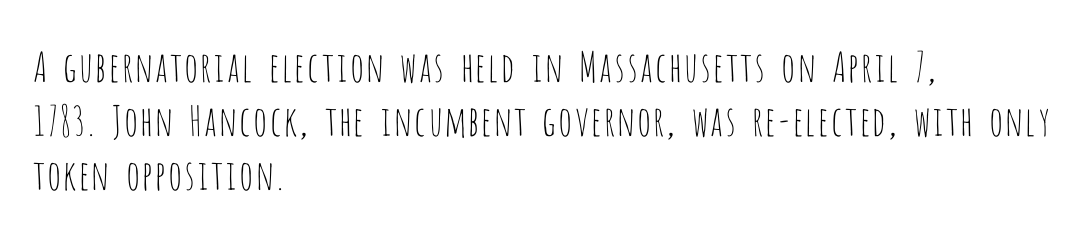
{"serif": "no", "italic": "no", "bold": "no", "weight": "thin", "width": "condensed", "stroke_contrast": "low", "x_height": "large", "monospaced": "no", "underline": "no", "align": "left", "line_spacing": "normal", "line_spacing_ratio": 1.32, "letter_spacing": "normal", "letter_spacing_em": 0.0, "glyph_px": 41}
